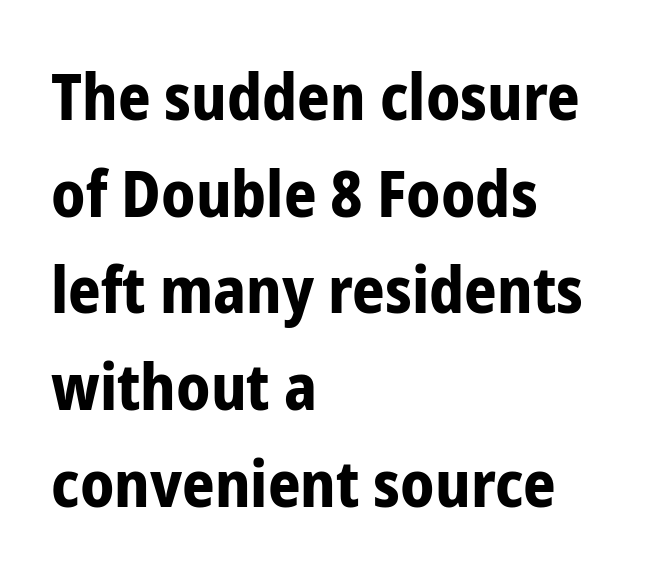
Left-aligned paragraph, ragged on the right. Letter spacing: default. Strong, thick strokes mark this as bold type. You can tell from the bare stems that sans-serif type was used. Proportional: the letters do not fall into vertical columns.
